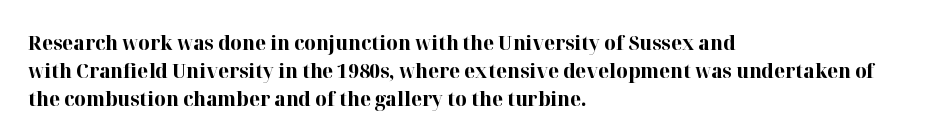
Q: Is the text bold? A: Yes.
Q: Is the text italic (slanted)? A: No, it is upright.
Q: Is the text underlined? A: No.
Q: How is the paragraph aligned? A: Left-aligned.
Q: Is the spacing between letters normal or unusually wide? A: Normal.
Q: Is the spacing between lines tight, normal or loose? A: Normal.
